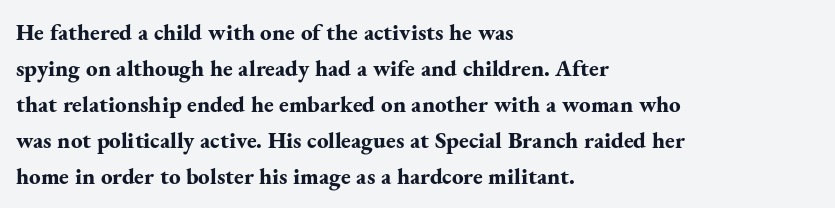
Q: Is the text bold? A: Yes.
Q: Is the text italic (slanted)? A: No, it is upright.
Q: Is the text underlined? A: No.
Q: How is the paragraph aligned? A: Left-aligned.
Q: Is the spacing between letters normal or unusually wide? A: Normal.
Q: Is the spacing between lines tight, normal or loose? A: Normal.
